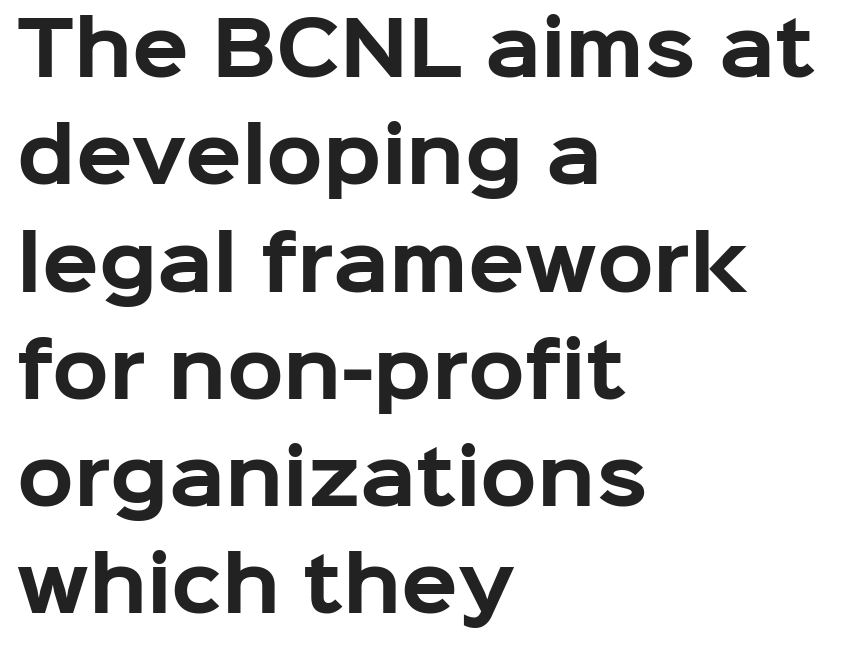
The image shows 74 px bold sans-serif type, upright; set left-aligned, normal line spacing (1.45x), normal letter spacing, not underlined; low stroke contrast and a medium x-height.
